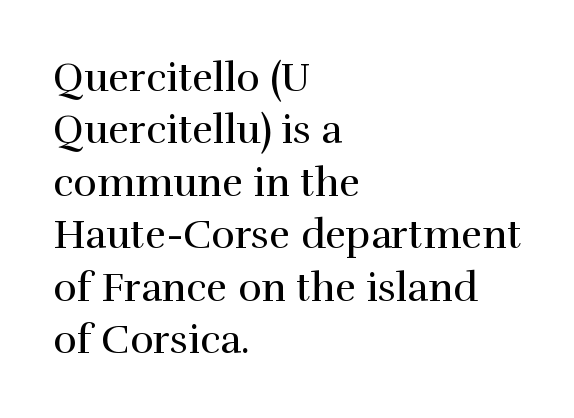
{"serif": "yes", "italic": "no", "bold": "no", "weight": "regular", "width": "normal", "x_height": "medium", "monospaced": "no", "underline": "no", "align": "left", "line_spacing": "normal", "line_spacing_ratio": 1.31, "letter_spacing": "normal", "letter_spacing_em": 0.0, "glyph_px": 40}
